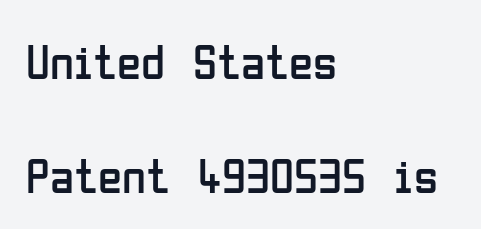
Observe the absence of serifs on each vertical stroke in this sample. Lines of text with bare space underneath. Caption: face not bold, strokes unweighted. Compared with typical body copy, the letter spacing here is the same. You can tell it's not italic because the verticals are truly vertical.
